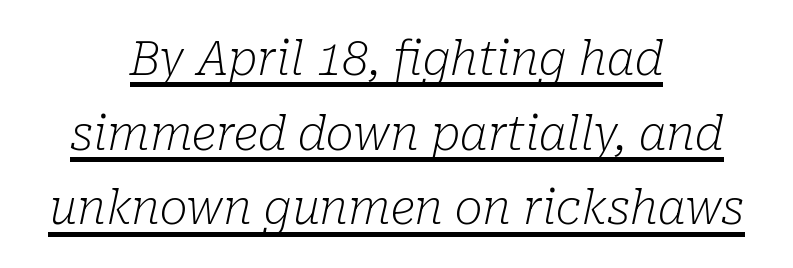
No extra ink here — the face is not bold. A serif font was chosen for this passage. In terms of letterspacing, this is plain default setting. In terms of posture, this sample is oblique. Notice how the passage keeps no hard edge, just a central spine. The lines sit at an ordinary, default distance from one another.
